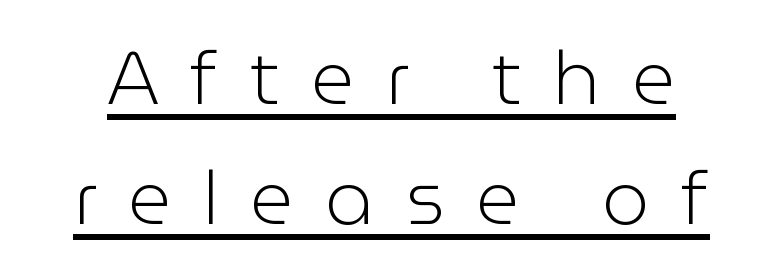
The image shows 75 px light sans-serif type, upright; set normal line spacing (1.6x), unusually wide letter spacing (+0.42 em), underlined; low stroke contrast and a medium x-height.
